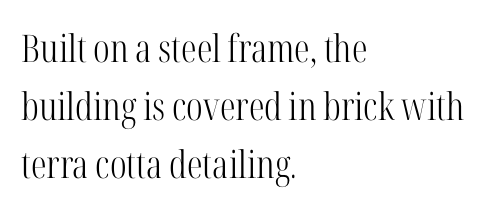
The image shows 38 px light, condensed serif type, upright; set left-aligned, normal line spacing (1.53x), normal letter spacing, not underlined; high stroke contrast and a medium x-height.
